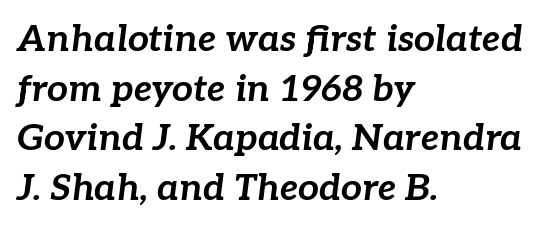
The image shows 37 px bold type, italic (leaning right); set left-aligned, normal line spacing (1.34x), normal letter spacing, not underlined; low stroke contrast and a medium x-height.
